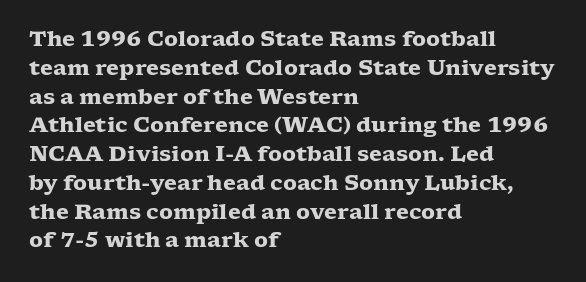
{"italic": "no", "bold": "yes", "underline": "no", "align": "left", "line_spacing": "normal", "line_spacing_ratio": 1.37, "letter_spacing": "normal", "letter_spacing_em": 0.0, "glyph_px": 21}
